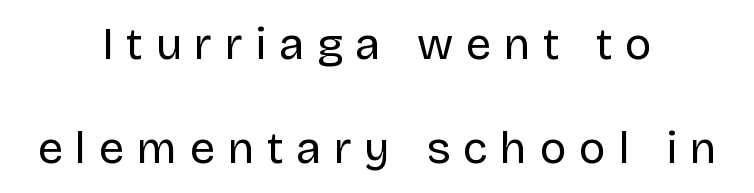
A quiet, ordinary-to-light weight characterises the typeface. The characters display no serif detailing; their extremities are plain. Loosely led — the rows are spread out. Note the varied advance widths — an 'i' is clearly narrower than an 'm'. Does the copy run flush right? No — it is centered line by line. The letterforms stand isolated, each surrounded by extra space.
